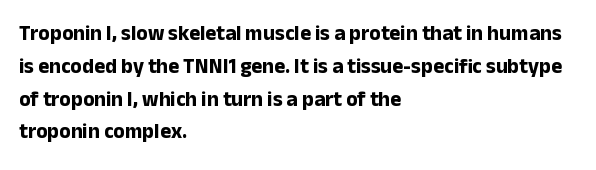
{"italic": "no", "bold": "yes", "underline": "no", "align": "left", "line_spacing": "normal", "line_spacing_ratio": 1.56, "letter_spacing": "normal", "letter_spacing_em": 0.0, "glyph_px": 21}
